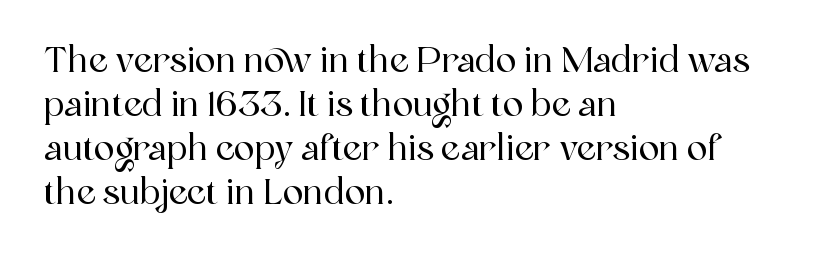
Q: Is the text italic (slanted)? A: No, it is upright.
Q: Is the typeface a serif or a sans-serif typeface? A: Serif.
Q: Is the text underlined? A: No.
Q: How is the paragraph aligned? A: Left-aligned.
Q: Is the spacing between letters normal or unusually wide? A: Normal.
Q: Is the spacing between lines tight, normal or loose? A: Normal.
Q: Width (condensed, normal, or wide)? A: Normal.
Q: x-height? A: Medium.
Q: Monospaced? A: No.
